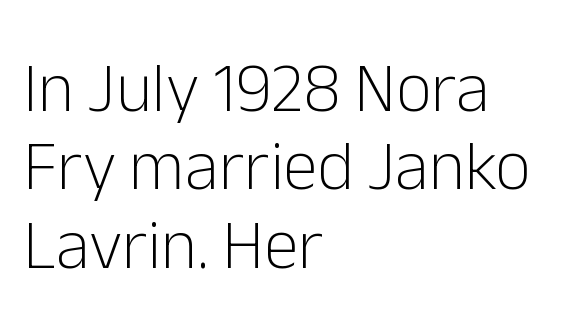
In terms of letterspacing, this is plain default setting. The rendering uses a small line-height, squeezing the rows. Where is the straight margin? On the left. The specimen omits any rule beneath the text block's lines.
